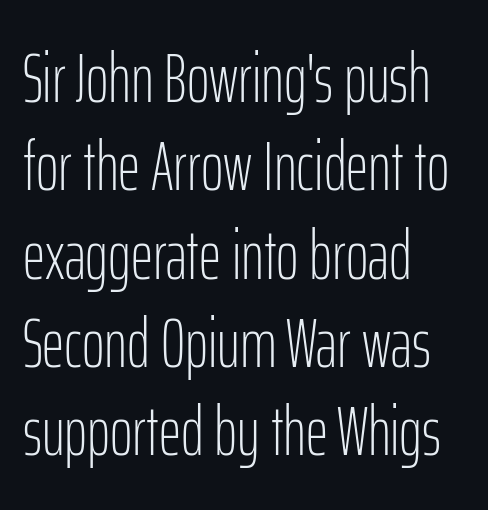
The image shows 69 px light, condensed sans-serif type, upright; set left-aligned, normal line spacing (1.28x), normal letter spacing, not underlined; low stroke contrast and a medium x-height.
